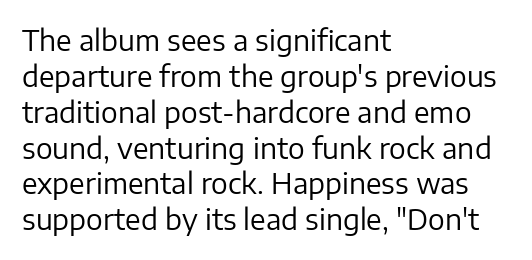
Looks like regular typesetting: each glyph gets only the width it needs. Compared with a typical body face, this is equally light or lighter still. Regarding leading, the lines here are spaced in the standard way. Short and long lines alike share a common starting point at left. Regarding serifs, this sample does without them.
